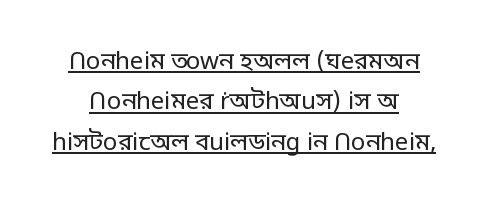
Q: Is the text bold? A: No.
Q: Is the text italic (slanted)? A: No, it is upright.
Q: Is the text underlined? A: Yes.
Q: Is the spacing between letters normal or unusually wide? A: Normal.
Q: Is the spacing between lines tight, normal or loose? A: Normal.
